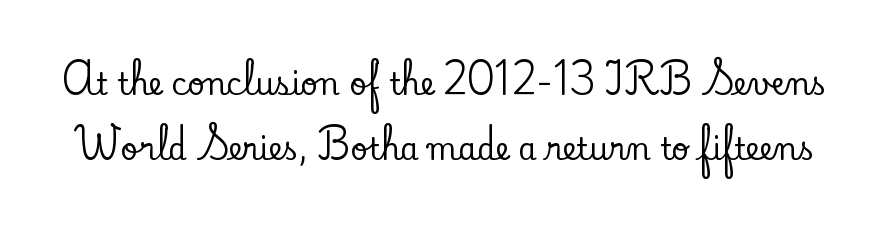
{"serif": "yes", "italic": "no", "width": "normal", "stroke_contrast": "low", "x_height": "small", "monospaced": "no", "underline": "no", "line_spacing": "loose", "line_spacing_ratio": 2.16, "letter_spacing": "normal", "letter_spacing_em": 0.0, "glyph_px": 30}
